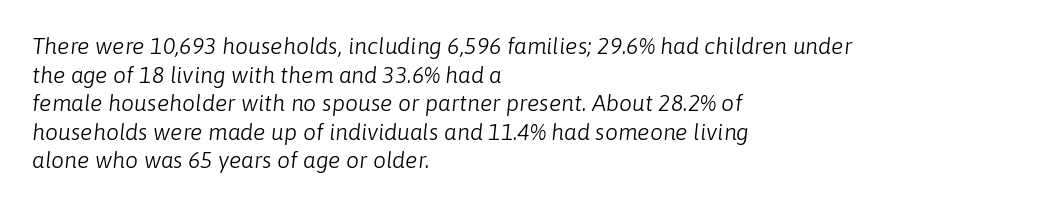
The image shows 23 px text type, italic (leaning right); set left-aligned, line spacing 1.24x, normal letter spacing, not underlined.
